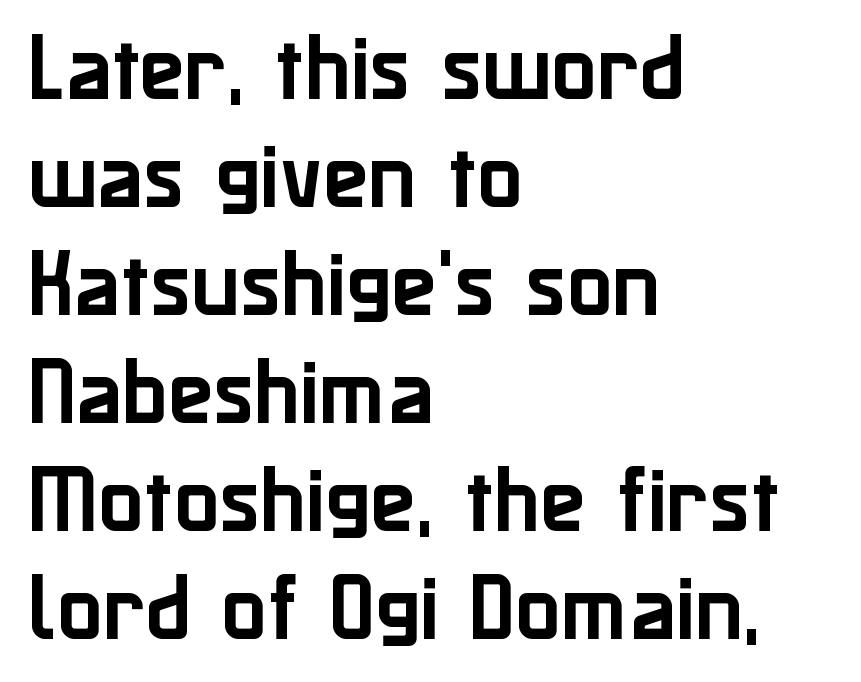
Q: Is the text italic (slanted)? A: No, it is upright.
Q: Is the typeface a serif or a sans-serif typeface? A: Sans-serif.
Q: Is the text underlined? A: No.
Q: How is the paragraph aligned? A: Left-aligned.
Q: Is the spacing between letters normal or unusually wide? A: Normal.
Q: Is the spacing between lines tight, normal or loose? A: Normal.
Q: Width (condensed, normal, or wide)? A: Normal.
Q: Stroke contrast? A: Low.
Q: x-height? A: Medium.
Q: Monospaced? A: No.
